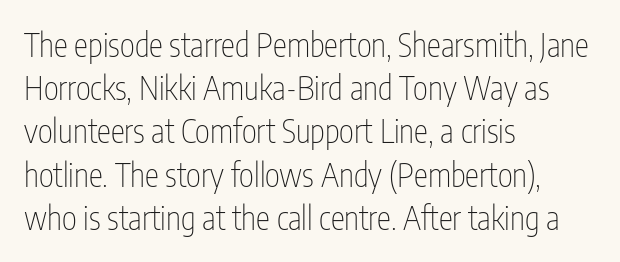
Summary of weight: not heavy and not bold. The passage shown has conventional tracking throughout. Italic: no, the glyphs are upright roman. Teacher's note: observe the even left margin — that is flush-left alignment. Type without underlining. The typeface chosen for these lines omits serifs.
